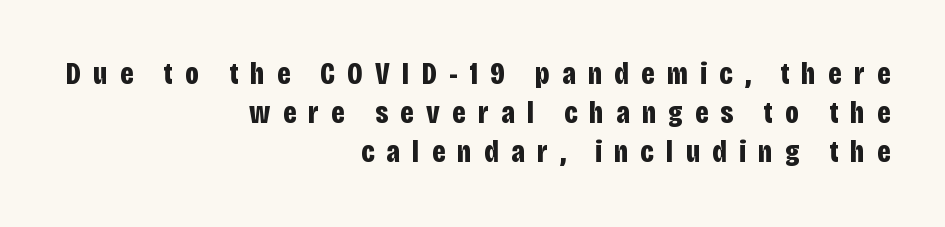
Is the letter spacing exaggerated? Yes — the characters are pushed far apart. Nope, no serifs anywhere on these letters. No italicization has been applied; the sample stays upright. Evenly set lines give the paragraph a standard silhouette.
